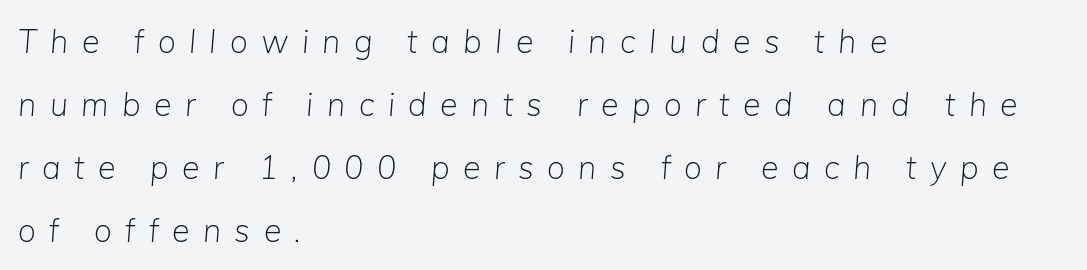
Lines of text with bare space underneath. No chunkiness to these letters — they're not bold. Reading down the block, your eye returns to a fixed left position each line. Airy leading. Observe the wide spacing: letters keep a clear distance from each other.
